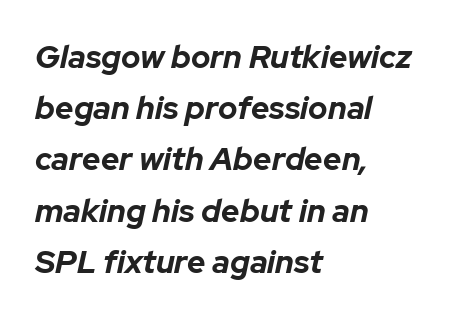
{"italic": "yes", "lean": "right", "slant_degrees": 12, "bold": "yes", "weight": "bold", "width": "normal", "stroke_contrast": "low", "x_height": "medium", "monospaced": "no", "underline": "no", "align": "left", "line_spacing": "normal", "line_spacing_ratio": 1.6, "letter_spacing": "normal", "letter_spacing_em": 0.0, "glyph_px": 32}
